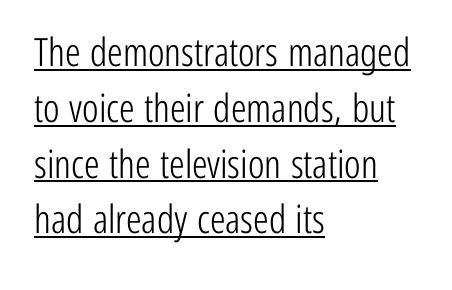
Q: Is the text bold? A: No.
Q: Is the text italic (slanted)? A: No, it is upright.
Q: Is the typeface a serif or a sans-serif typeface? A: Sans-serif.
Q: Is the text underlined? A: Yes.
Q: How is the paragraph aligned? A: Left-aligned.
Q: Is the spacing between letters normal or unusually wide? A: Normal.
Q: Is the spacing between lines tight, normal or loose? A: Normal.
Q: Width (condensed, normal, or wide)? A: Condensed.
Q: Stroke contrast? A: Low.
Q: x-height? A: Medium.
Q: Monospaced? A: No.
